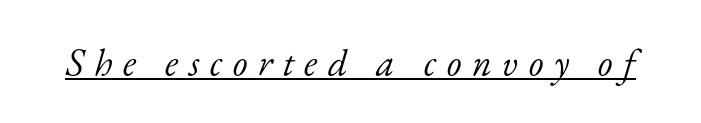
Slant detected: the letters are inclined. The string is rendered with underlining switched on. Is this a fixed-width face? No — the glyphs have proportional, varying widths. Caption: expanded tracking, letters set apart. The characters display serif detailing at their extremities.
